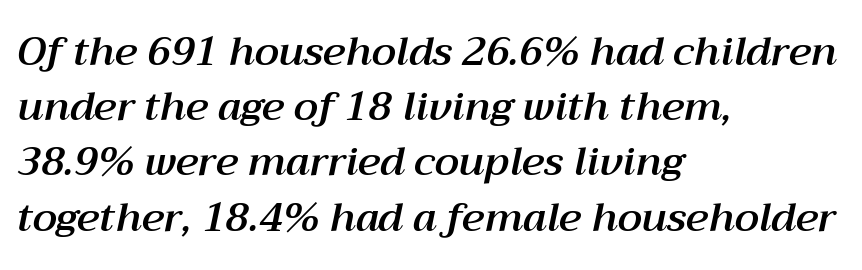
The image shows 40 px text type, italic (leaning right); set left-aligned, normal line spacing (1.38x), normal letter spacing, not underlined; medium stroke contrast and a medium x-height.
